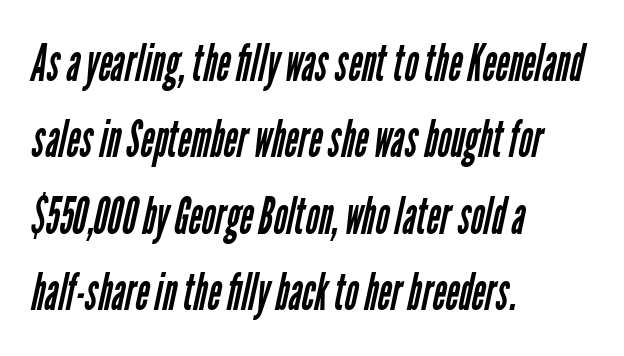
These lines sit exactly where default settings would place them. These lines are rendered in a variable-pitch font. Alignment: flush left. Font category for this specimen: sans-serif.
